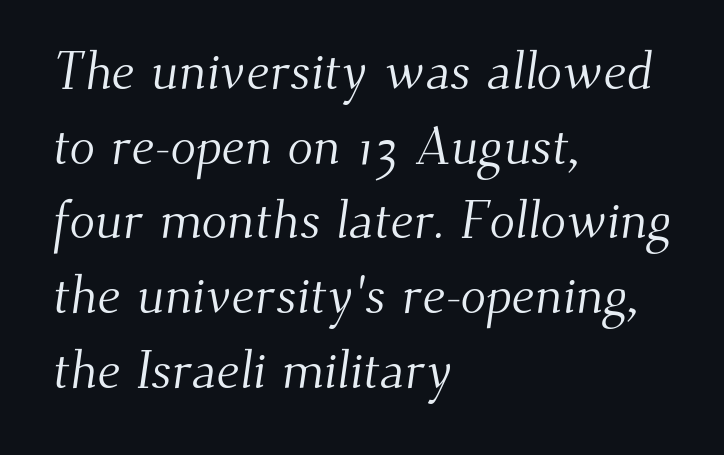
Students, note that the glyphs here touch the page at normal intervals. Is this a sans? No — the strokes have serifs. Letters have the restrained weight of plain body copy at most. Do the characters align in a grid? No, the font is proportional. The text block is weighted toward the left margin, trailing off unevenly rightward. The gap between lines stays unmarked.
